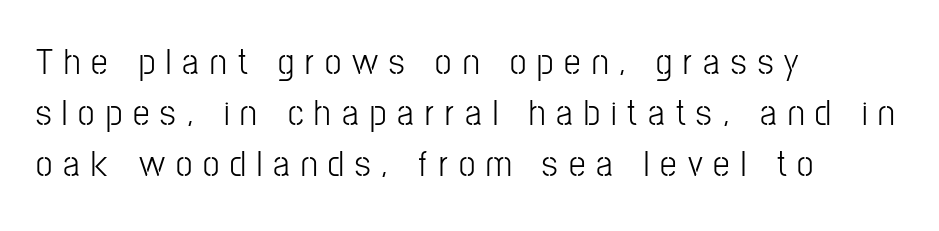
Q: Is the text bold? A: No.
Q: Is the text italic (slanted)? A: No, it is upright.
Q: Is the typeface a serif or a sans-serif typeface? A: Sans-serif.
Q: Is the text underlined? A: No.
Q: How is the paragraph aligned? A: Left-aligned.
Q: Is the spacing between letters normal or unusually wide? A: Unusually wide.
Q: Is the spacing between lines tight, normal or loose? A: Normal.
Q: Width (condensed, normal, or wide)? A: Condensed.
Q: Stroke contrast? A: Low.
Q: x-height? A: Medium.
Q: Monospaced? A: No.
